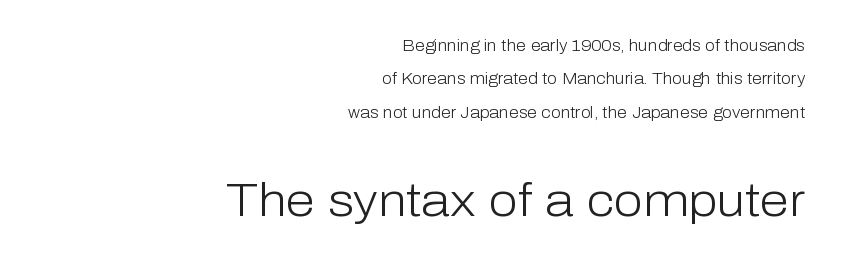
The image shows 47 px light sans-serif type, upright; set right-aligned, loose line spacing (2.09x), normal letter spacing, not underlined; the second (bottom) block is 2.94x larger; low stroke contrast and a medium x-height.
